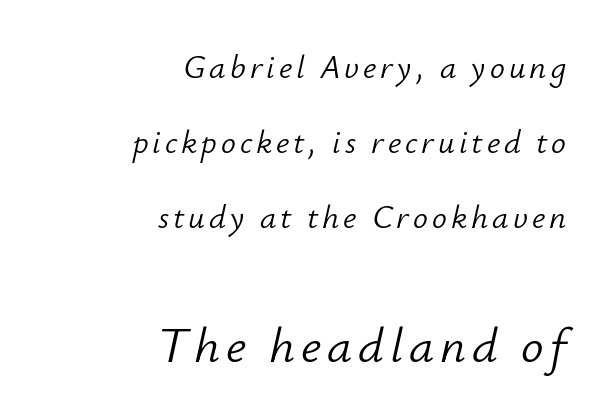
The rag falls on the left side of this text block. Check the space under the baseline: it is left empty. The lines are spread far apart with generous leading. The typesetting does not lean heavy: it is not bold.
